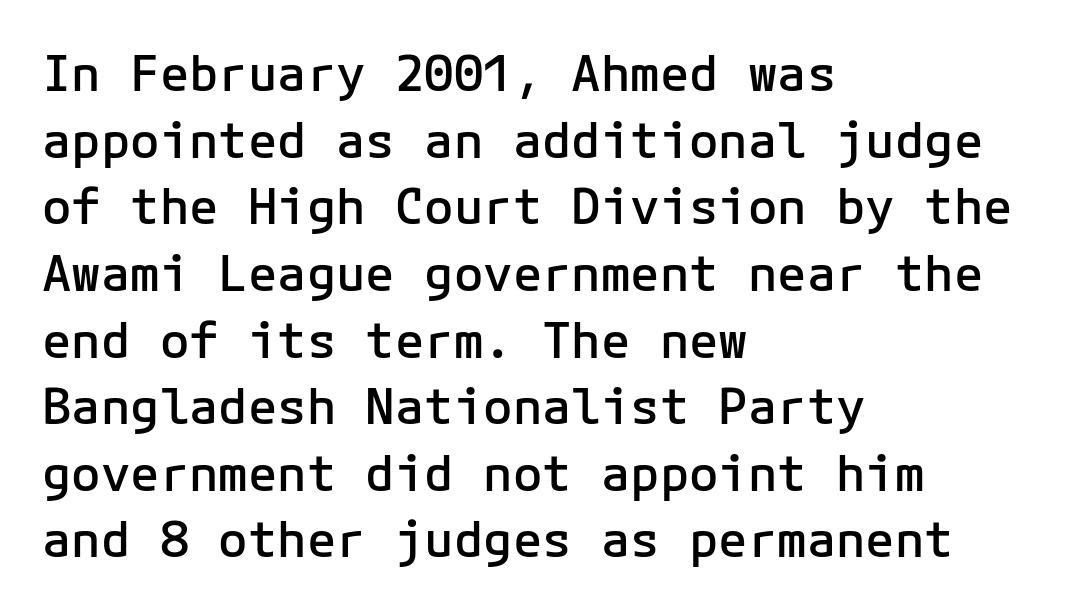
{"serif": "no", "italic": "no", "bold": "semi", "weight": "semibold", "width": "normal", "stroke_contrast": "low", "x_height": "medium", "monospaced": "yes", "underline": "no", "align": "left", "line_spacing": "normal", "line_spacing_ratio": 1.36, "letter_spacing": "normal", "letter_spacing_em": 0.0, "glyph_px": 49}
